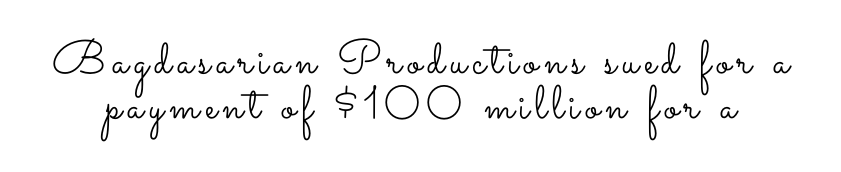
{"bold": "no", "weight": "light", "width": "wide", "stroke_contrast": "low", "x_height": "small", "monospaced": "no", "underline": "no", "line_spacing": "tight", "line_spacing_ratio": 0.95, "glyph_px": 47}
